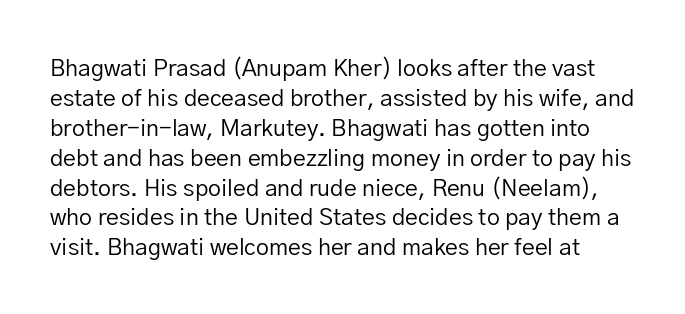
{"italic": "no", "bold": "no", "underline": "no", "line_spacing": "normal", "line_spacing_ratio": 1.3, "letter_spacing": "normal", "letter_spacing_em": 0.0, "glyph_px": 23}
